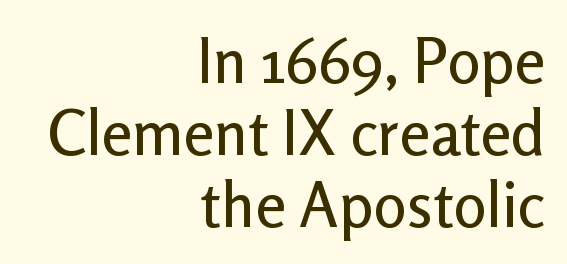
Q: Is the text italic (slanted)? A: No, it is upright.
Q: Is the typeface a serif or a sans-serif typeface? A: Sans-serif.
Q: Is the text underlined? A: No.
Q: How is the paragraph aligned? A: Right-aligned.
Q: Is the spacing between letters normal or unusually wide? A: Normal.
Q: Width (condensed, normal, or wide)? A: Normal.
Q: Stroke contrast? A: Low.
Q: x-height? A: Medium.
Q: Monospaced? A: No.
